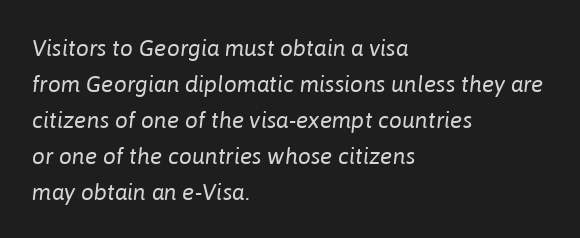
The image shows 23 px text type, italic (leaning right); set left-aligned, normal line spacing (1.56x), normal letter spacing, not underlined.
